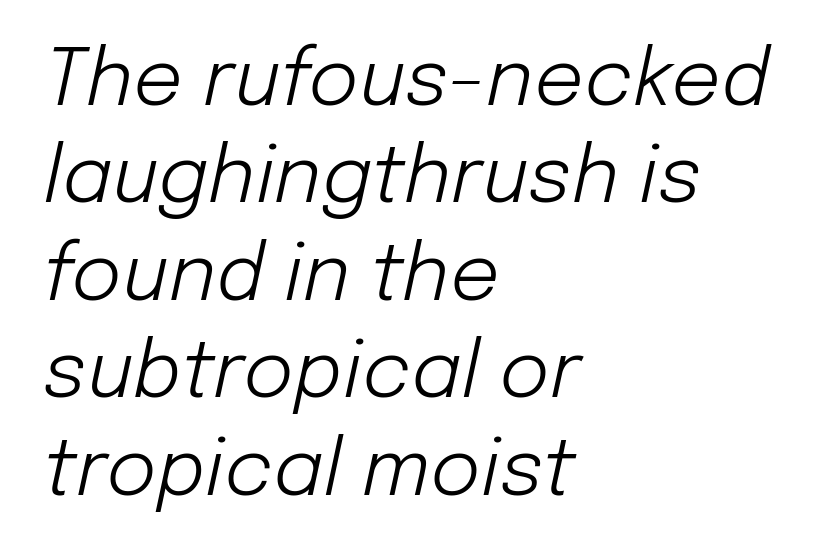
The tracking reads as untouched default to a designer's eye. The paragraph has a hard left edge and a soft right edge. The passage shown leans; its letterforms are oblique. Varying glyph widths throughout — classic text-font behaviour. Does the leading feel generous? No, just average.
